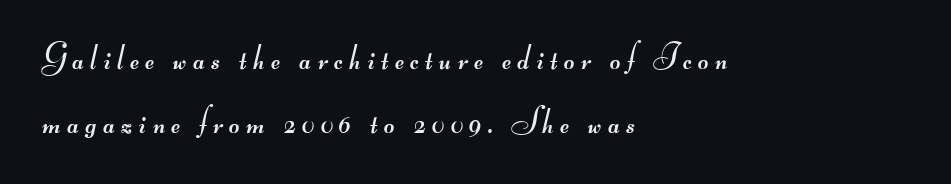
Q: Is the text bold? A: No.
Q: Is the typeface a serif or a sans-serif typeface? A: Sans-serif.
Q: Is the text underlined? A: No.
Q: How is the paragraph aligned? A: Left-aligned.
Q: Width (condensed, normal, or wide)? A: Wide.
Q: Stroke contrast? A: Medium.
Q: Monospaced? A: No.
